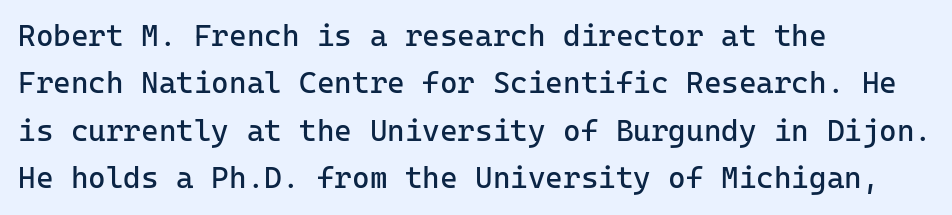
Q: Is the text bold? A: No.
Q: Is the text italic (slanted)? A: No, it is upright.
Q: Is the typeface a serif or a sans-serif typeface? A: Sans-serif.
Q: Is the text underlined? A: No.
Q: How is the paragraph aligned? A: Left-aligned.
Q: Is the spacing between letters normal or unusually wide? A: Normal.
Q: Is the spacing between lines tight, normal or loose? A: Normal.
Q: Width (condensed, normal, or wide)? A: Normal.
Q: Stroke contrast? A: Low.
Q: x-height? A: Medium.
Q: Monospaced? A: Yes.
